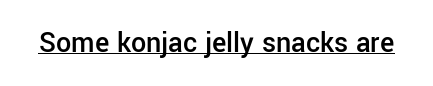
The image shows 30 px semibold sans-serif type, upright; set normal letter spacing, underlined; low stroke contrast and a medium x-height.
